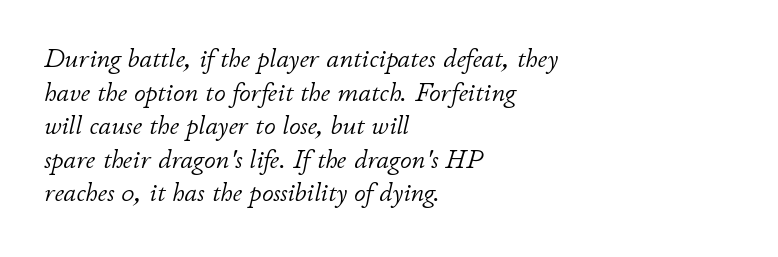
Q: Is the text bold? A: No.
Q: Is the text italic (slanted)? A: Yes, it leans right by about 11 degrees.
Q: Is the text underlined? A: No.
Q: How is the paragraph aligned? A: Left-aligned.
Q: Is the spacing between letters normal or unusually wide? A: Normal.
Q: Is the spacing between lines tight, normal or loose? A: Normal.
